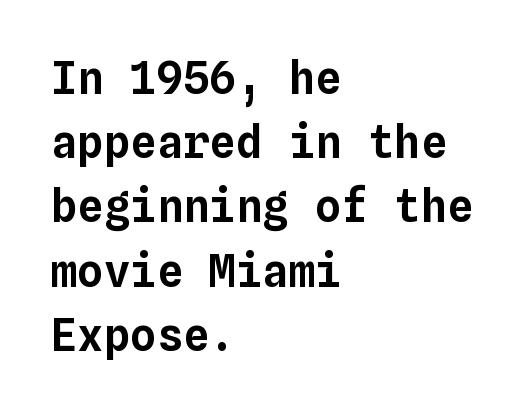
{"italic": "no", "width": "normal", "stroke_contrast": "low", "x_height": "medium", "monospaced": "yes", "underline": "no", "align": "left", "line_spacing": "normal", "line_spacing_ratio": 1.46, "letter_spacing": "normal", "letter_spacing_em": 0.0, "glyph_px": 44}
